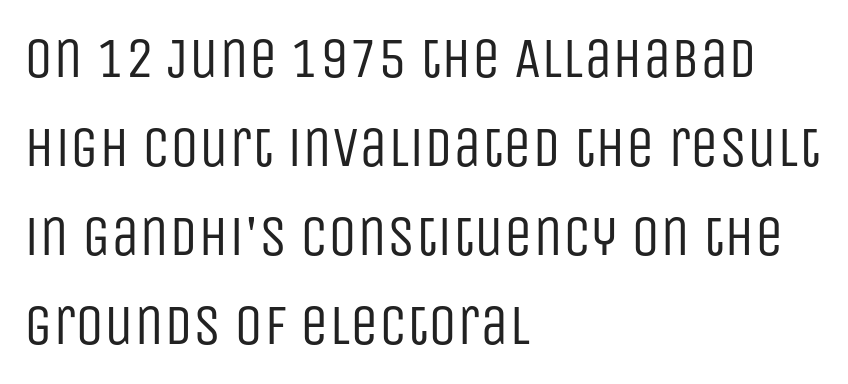
The glyphs are unaccompanied by any horizontal stroke below them. To sum up the face: it is a sans, with no serifs. Heaviness? Minimal to ordinary, like unemphasized prose. The face used here is proportionally spaced, like ordinary book or web type.
